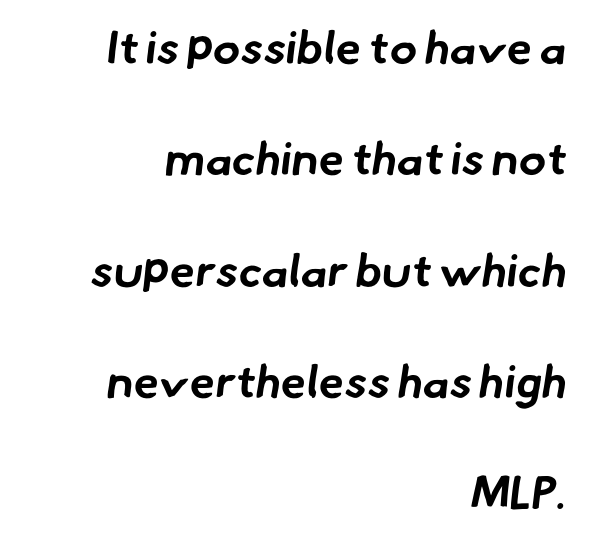
The image shows 46 px bold sans-serif type; set right-aligned, loose line spacing (2.42x), normal letter spacing, not underlined; low stroke contrast and a small x-height.
